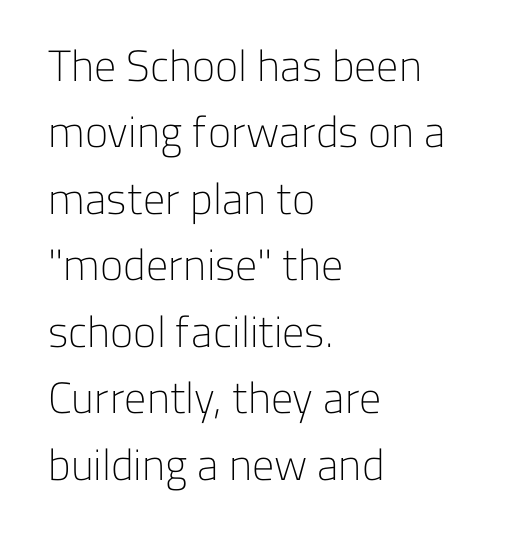
Successive baselines arrive at the customary interval. Layout note: lines flush left. The typeface has the unassuming heft of standard copy or less. Unlike a traditional serif, this face leaves its strokes unadorned. The rendering keeps characters at their native spacing. When letters stand straight like this, we call the style roman or upright.
